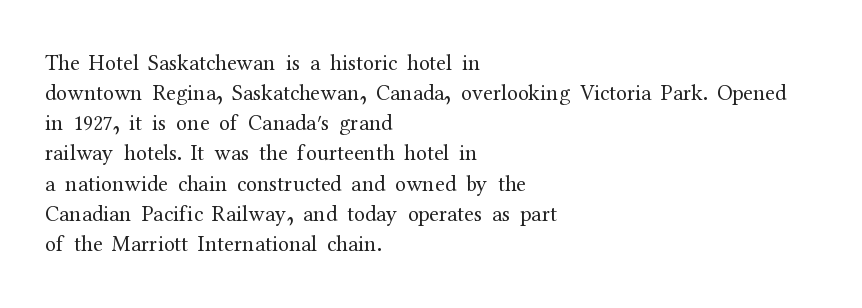
The letterforms sit shoulder to shoulder at normal distance. The space directly below the letters is spotless. Counters stay open thanks to moderate or lighter strokes. The vertical gap from one line to the next is medium. Ascenders rise straight up at ninety degrees. The ragged edge is on the right, which tells us the setting is flush left.
